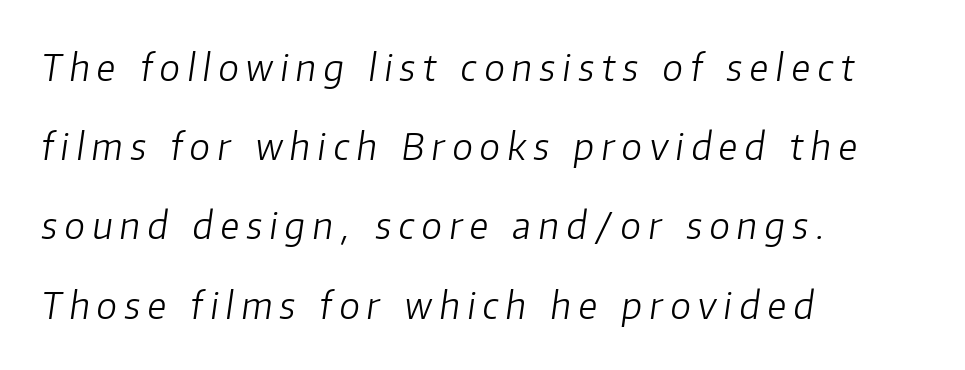
The image shows 37 px light type, italic (leaning right); set left-aligned, loose line spacing (2.14x), unusually wide letter spacing (+0.2 em), not underlined; low stroke contrast and a medium x-height.
